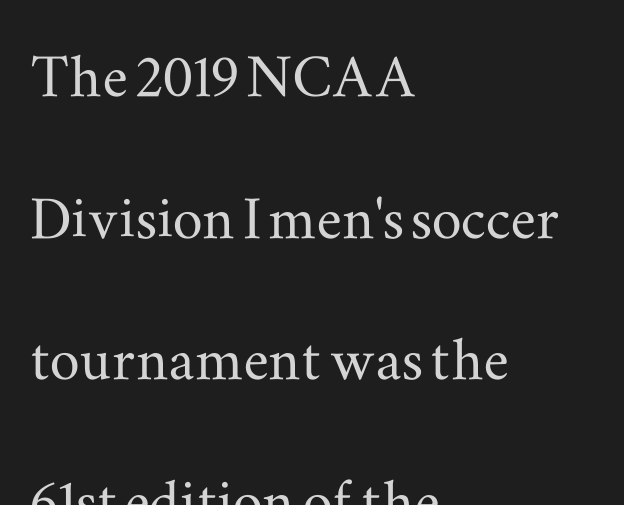
{"serif": "yes", "italic": "no", "width": "wide", "stroke_contrast": "medium", "x_height": "small", "monospaced": "no", "underline": "no", "align": "left", "line_spacing_ratio": 1.89, "letter_spacing": "normal", "letter_spacing_em": 0.0, "glyph_px": 75}
